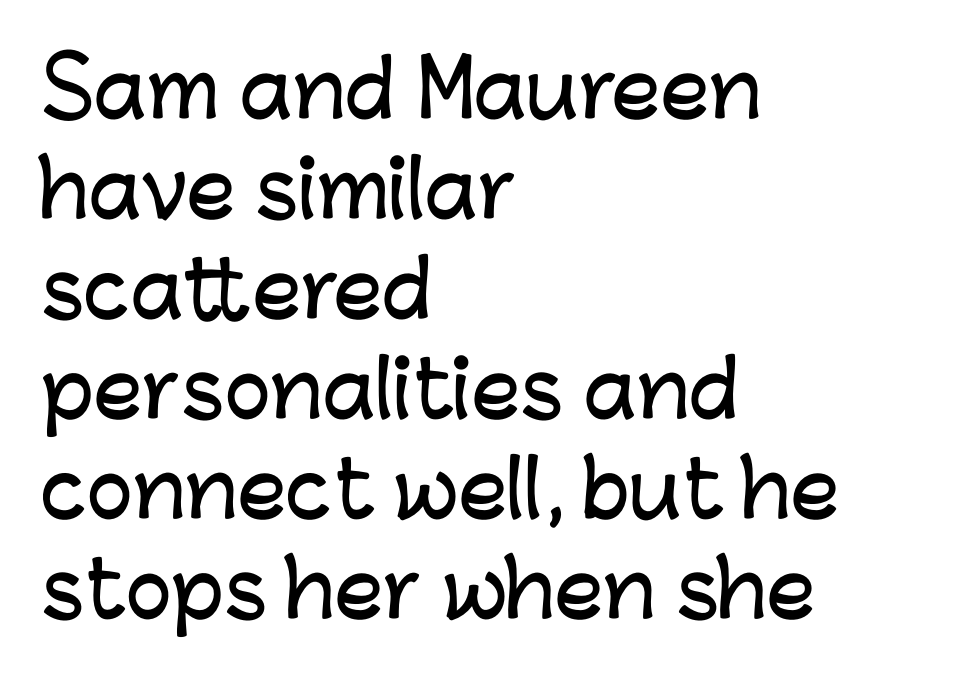
{"serif": "no", "italic": "no", "width": "normal", "stroke_contrast": "low", "x_height": "medium", "monospaced": "no", "underline": "no", "align": "left", "line_spacing": "normal", "line_spacing_ratio": 1.3, "letter_spacing": "normal", "letter_spacing_em": 0.0, "glyph_px": 77}
